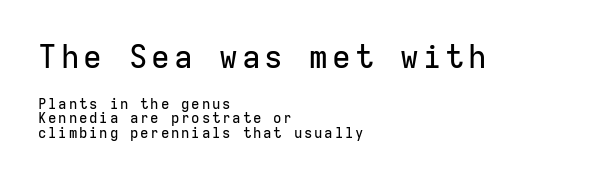
The image shows 31 px sans-serif type, upright, monospaced; set left-aligned, tight line spacing (1.03x), not underlined; the first (top) block is 2.21x larger; low stroke contrast and a medium x-height.
